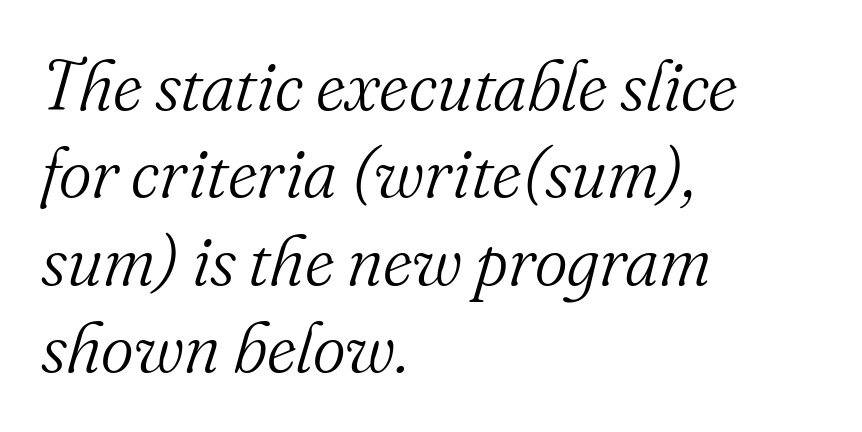
{"serif": "yes", "italic": "yes", "lean": "right", "slant_degrees": 16, "bold": "no", "weight": "light", "width": "normal", "stroke_contrast": "medium", "x_height": "small", "monospaced": "no", "underline": "no", "align": "left", "line_spacing": "normal", "line_spacing_ratio": 1.25, "letter_spacing": "normal", "letter_spacing_em": 0.0, "glyph_px": 70}
